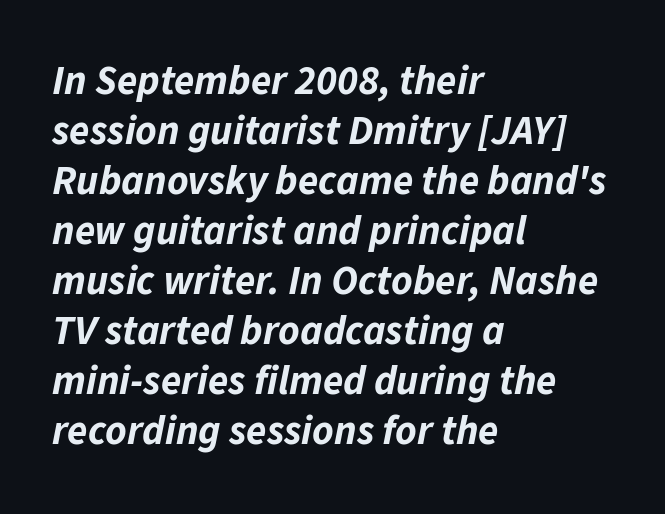
{"italic": "yes", "lean": "right", "slant_degrees": 11, "bold": "yes", "weight": "bold", "width": "normal", "stroke_contrast": "low", "x_height": "medium", "monospaced": "no", "underline": "no", "align": "left", "line_spacing_ratio": 1.22, "letter_spacing": "normal", "letter_spacing_em": 0.0, "glyph_px": 41}
